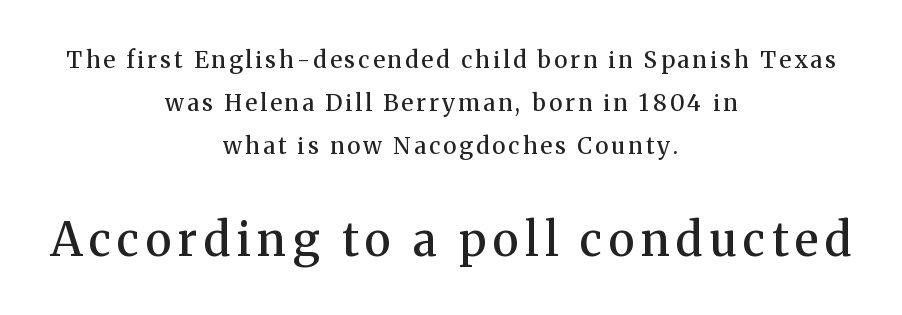
The image shows 46 px semibold serif type, upright; set centered, line spacing 1.86x, not underlined; the second (bottom) block is 2.0x larger; medium stroke contrast and a medium x-height.
